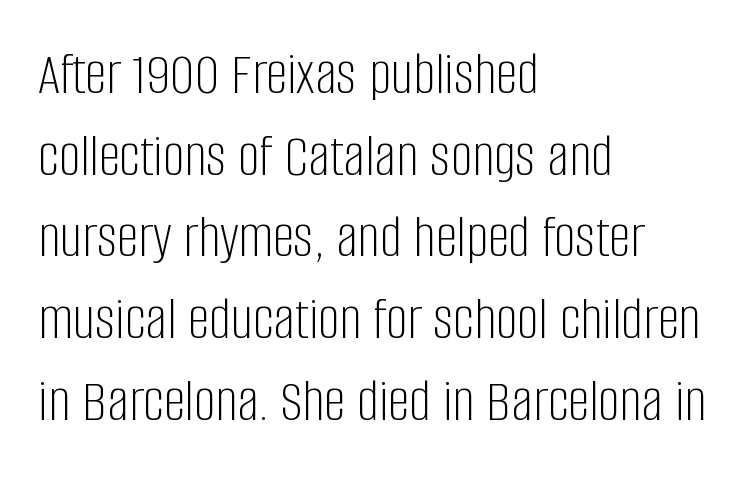
Letters have the restrained weight of plain body copy at most. In terms of letterspacing, this is plain default setting. Style check: upright. Summary of vertical rhythm: regular, with standard interline spacing.
